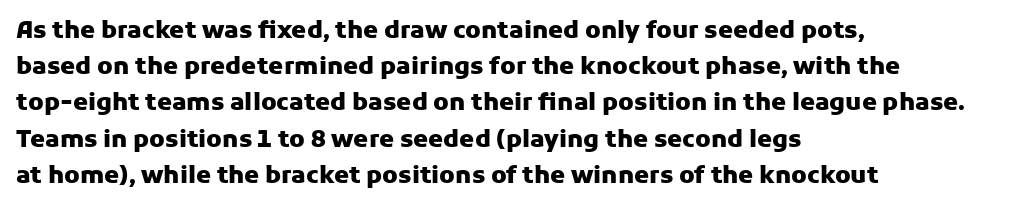
The image shows 24 px bold type, upright; set left-aligned, normal line spacing (1.51x), normal letter spacing, not underlined.
